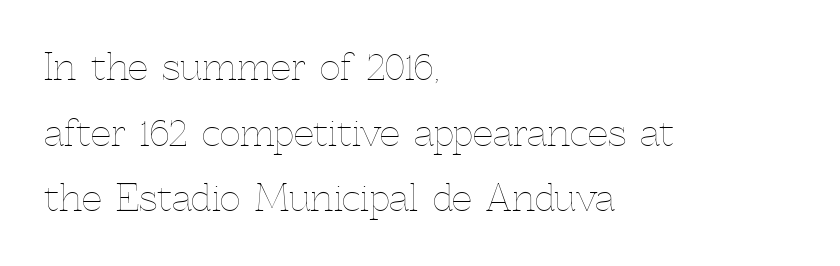
Inter-character spacing is left at the font's built-in metrics. Every stem runs plumb, perpendicular to the baseline. The compositor pushed each line to the left boundary. Counters stay open thanks to moderate or lighter strokes. A typesetter would call this proportional, since set widths differ per character. The glyphs are unaccompanied by any horizontal stroke below them.
